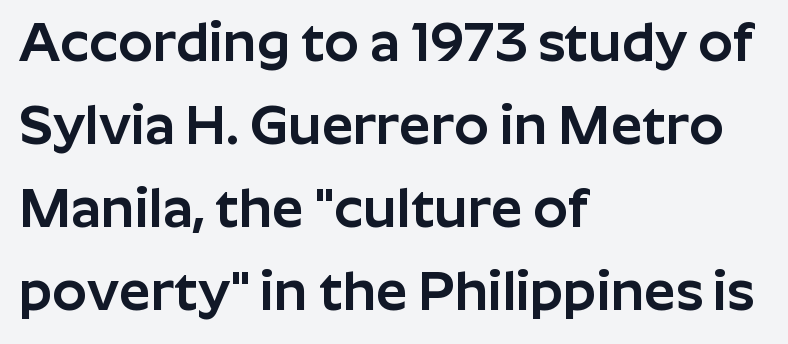
Check under the words: just untouched page. These lines are rendered in a variable-pitch font. Horizontally, the lines are justified to the leading edge only. This rendering leaves character spacing at its baseline value. Classification — sans serif.
